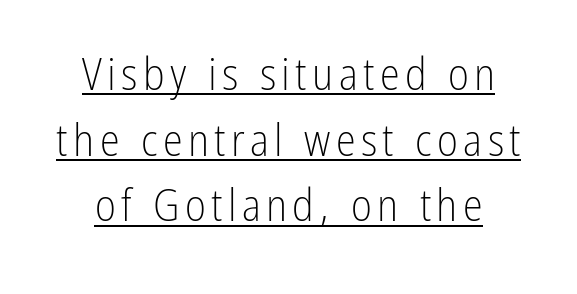
The image shows 45 px light, condensed sans-serif type, upright; set normal line spacing (1.46x), underlined; low stroke contrast and a medium x-height.
